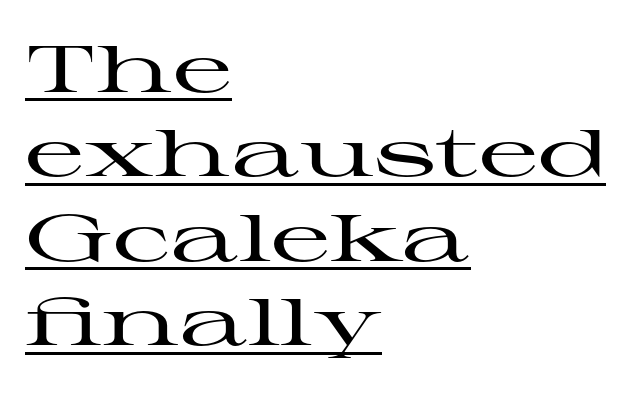
Q: Is the text italic (slanted)? A: No, it is upright.
Q: Is the typeface a serif or a sans-serif typeface? A: Serif.
Q: Is the text underlined? A: Yes.
Q: How is the paragraph aligned? A: Left-aligned.
Q: Is the spacing between letters normal or unusually wide? A: Normal.
Q: Is the spacing between lines tight, normal or loose? A: Normal.
Q: Width (condensed, normal, or wide)? A: Wide.
Q: Stroke contrast? A: High.
Q: x-height? A: Medium.
Q: Monospaced? A: No.
